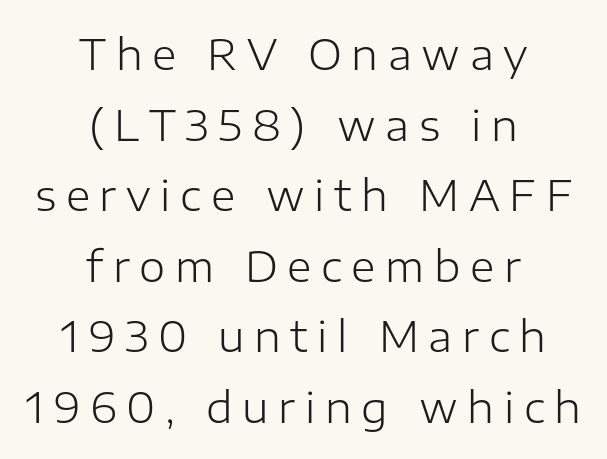
{"serif": "no", "italic": "no", "bold": "no", "weight": "light", "width": "normal", "stroke_contrast": "low", "x_height": "medium", "monospaced": "no", "underline": "no", "align": "center", "line_spacing": "normal", "line_spacing_ratio": 1.68, "letter_spacing": "wide", "letter_spacing_em": 0.23, "glyph_px": 42}
